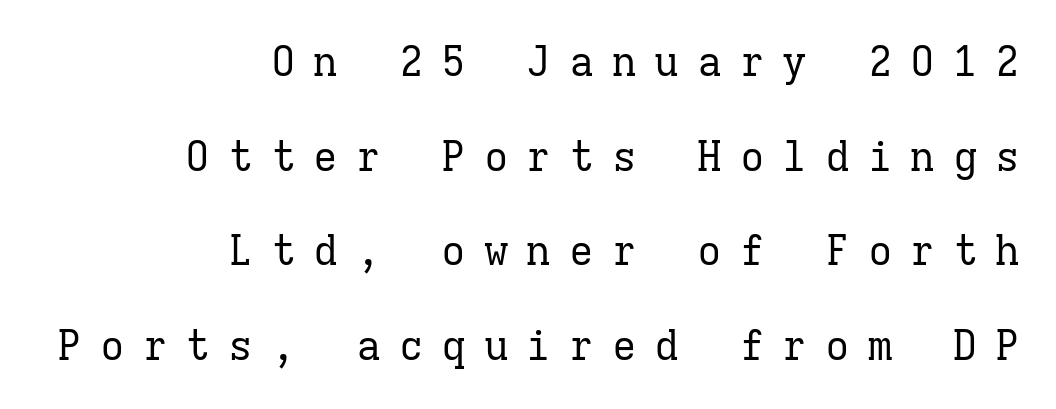
Stroke terminals: seriffed. Each line ends at the same right margin while the left side varies. The letters stand straight up with perfectly vertical stems. Each letter, wide or thin by design, is forced into the same width here. Students, note that the glyphs here are deliberately spaced far apart. Compared with typical paragraphs, the rows here are farther apart.
